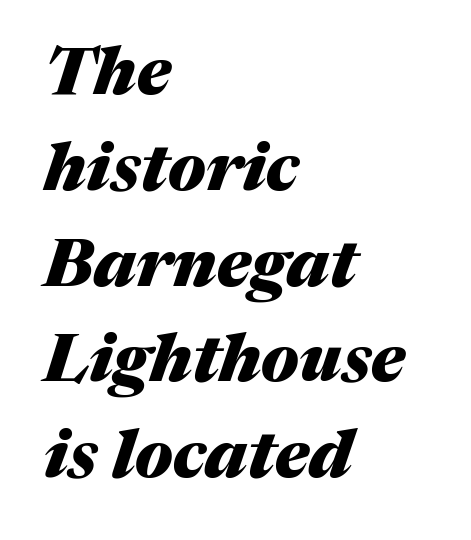
The image shows 67 px heavy type, italic (leaning right); set left-aligned, normal line spacing (1.43x), normal letter spacing, not underlined; medium stroke contrast and a medium x-height.
